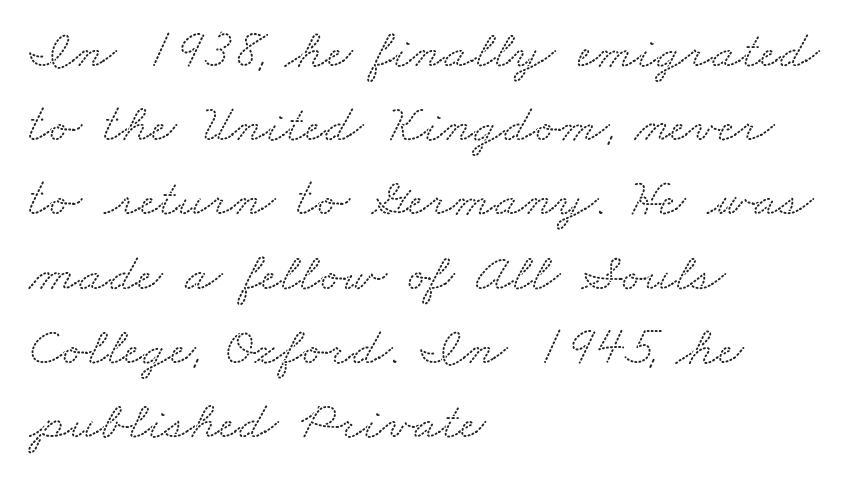
The image shows 55 px wide type; set left-aligned, normal line spacing (1.35x), normal letter spacing, not underlined; low stroke contrast and a small x-height.
